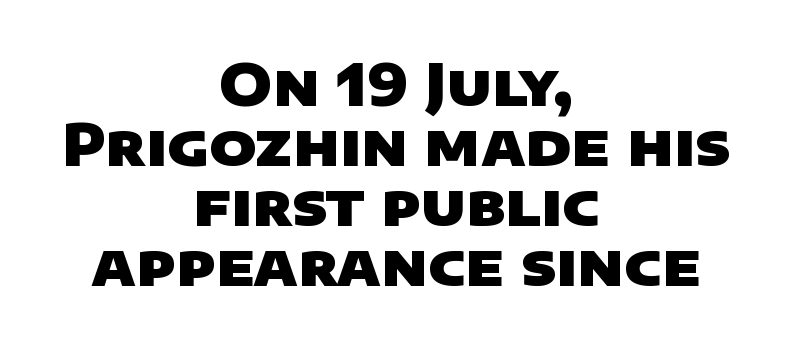
Underline: absent. Weight check: bold — yes, fully. The text block is weighted toward neither margin, spreading evenly from the middle. What stands out about the letter spacing? Nothing — it is the standard amount.
